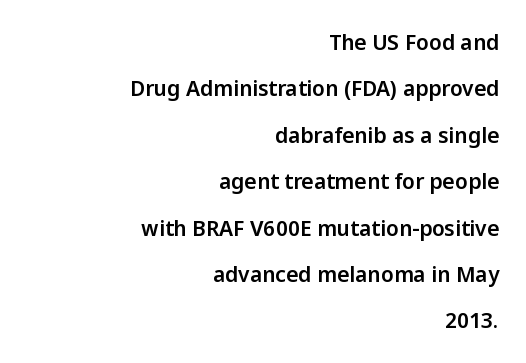
The image shows 21 px text type, upright; set right-aligned, loose line spacing (2.21x), normal letter spacing, not underlined.
